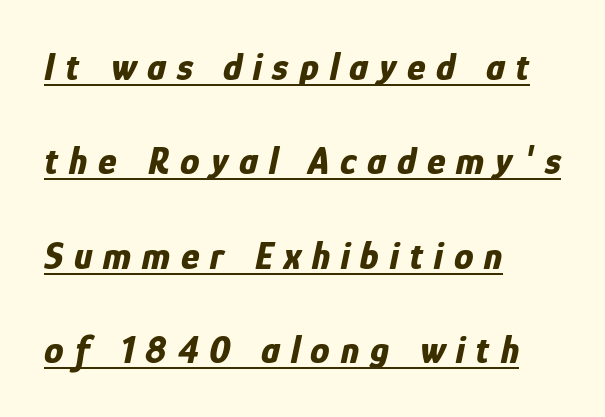
The image shows 39 px bold, condensed type, italic (leaning right); set left-aligned, loose line spacing (2.42x), unusually wide letter spacing (+0.28 em), underlined; low stroke contrast and a medium x-height.
